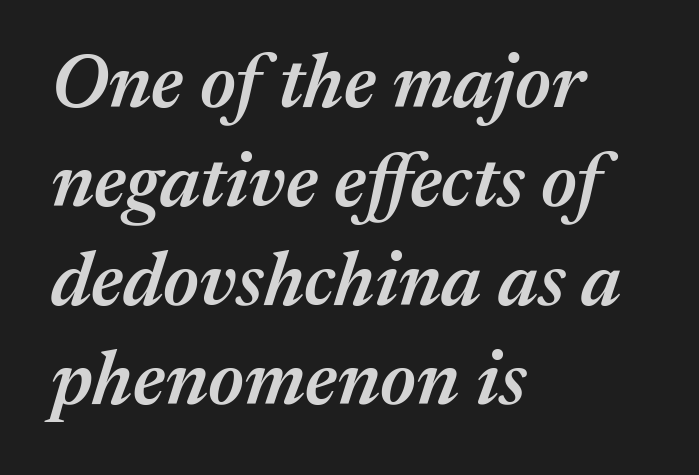
Observe the lean: these are italic letterforms. Short note: letters normally spaced. The passage shown is semibold, sitting just below true bold. The words here are not underlined. The letters advance in unequal steps, a hallmark of proportional type.
